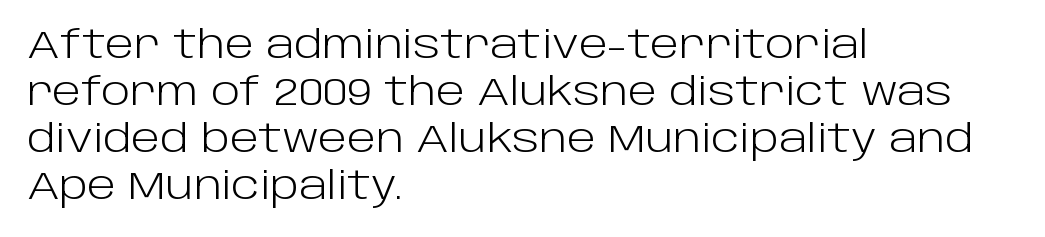
{"serif": "no", "italic": "no", "bold": "no", "weight": "light", "width": "normal", "stroke_contrast": "low", "x_height": "large", "monospaced": "no", "underline": "no", "align": "left", "line_spacing_ratio": 1.24, "letter_spacing": "normal", "letter_spacing_em": 0.0, "glyph_px": 38}
